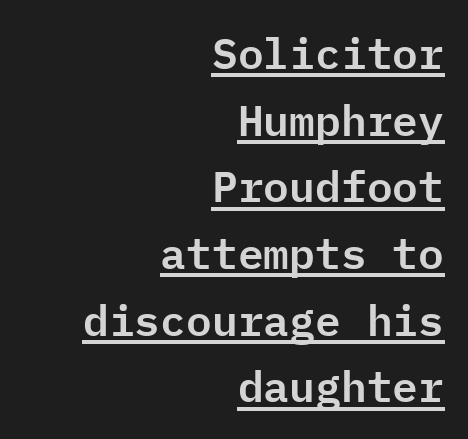
{"serif": "no", "italic": "no", "width": "normal", "stroke_contrast": "low", "x_height": "medium", "monospaced": "yes", "underline": "yes", "align": "right", "line_spacing": "normal", "line_spacing_ratio": 1.55, "letter_spacing": "normal", "letter_spacing_em": 0.0, "glyph_px": 43}
